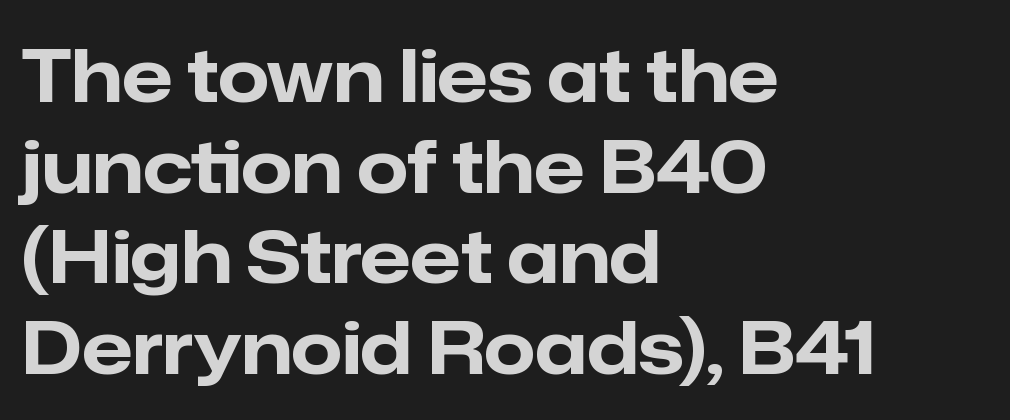
Q: Is the text bold? A: Yes.
Q: Is the text italic (slanted)? A: No, it is upright.
Q: Is the typeface a serif or a sans-serif typeface? A: Sans-serif.
Q: Is the text underlined? A: No.
Q: How is the paragraph aligned? A: Left-aligned.
Q: Is the spacing between letters normal or unusually wide? A: Normal.
Q: Width (condensed, normal, or wide)? A: Normal.
Q: Stroke contrast? A: Low.
Q: x-height? A: Medium.
Q: Monospaced? A: No.
